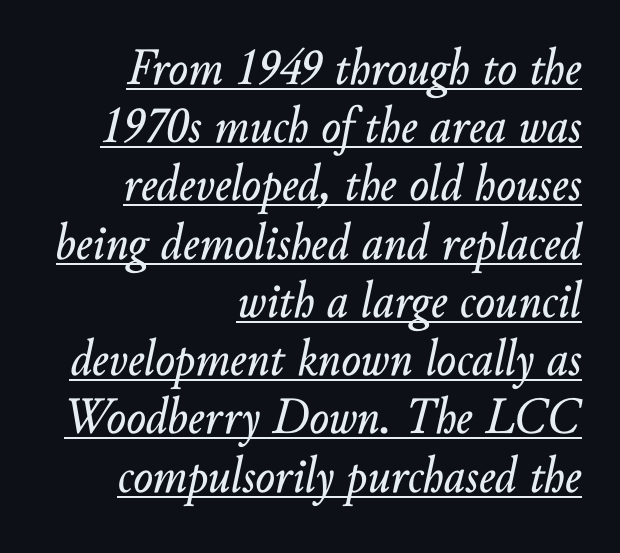
{"italic": "yes", "lean": "right", "slant_degrees": 10, "width": "normal", "stroke_contrast": "low", "x_height": "small", "monospaced": "no", "underline": "yes", "align": "right", "line_spacing": "tight", "line_spacing_ratio": 1.12, "letter_spacing": "normal", "letter_spacing_em": 0.0, "glyph_px": 52}
